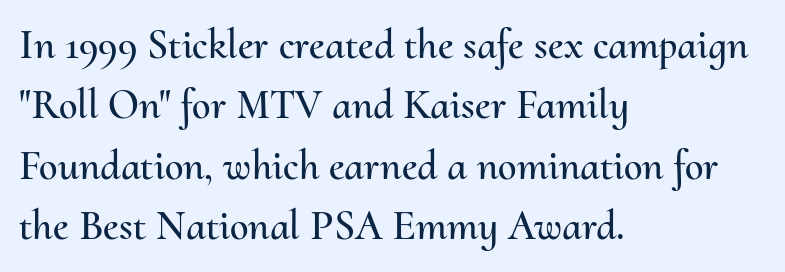
Q: Is the text italic (slanted)? A: No, it is upright.
Q: Is the text underlined? A: No.
Q: How is the paragraph aligned? A: Left-aligned.
Q: Is the spacing between letters normal or unusually wide? A: Normal.
Q: Is the spacing between lines tight, normal or loose? A: Normal.
Q: Width (condensed, normal, or wide)? A: Normal.
Q: Stroke contrast? A: Medium.
Q: x-height? A: Small.
Q: Monospaced? A: No.
